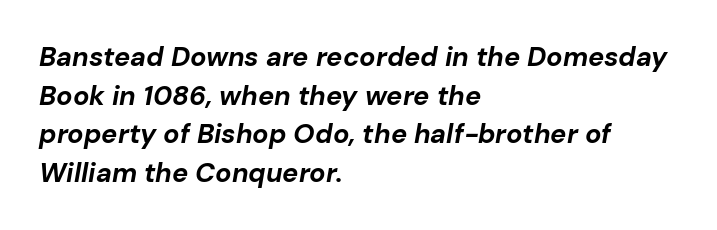
The image shows 27 px bold type, italic (leaning right); set left-aligned, normal line spacing (1.43x), normal letter spacing, not underlined.
